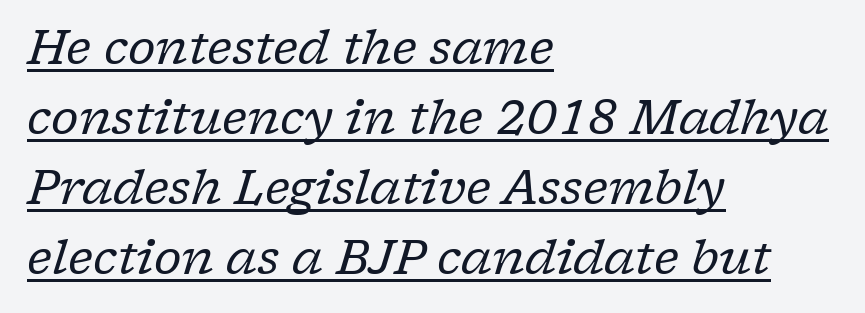
Q: Is the text bold? A: No.
Q: Is the text italic (slanted)? A: Yes, it leans right by about 17 degrees.
Q: Is the typeface a serif or a sans-serif typeface? A: Serif.
Q: Is the text underlined? A: Yes.
Q: How is the paragraph aligned? A: Left-aligned.
Q: Is the spacing between letters normal or unusually wide? A: Normal.
Q: Is the spacing between lines tight, normal or loose? A: Normal.
Q: Width (condensed, normal, or wide)? A: Normal.
Q: Stroke contrast? A: Low.
Q: x-height? A: Medium.
Q: Monospaced? A: No.
